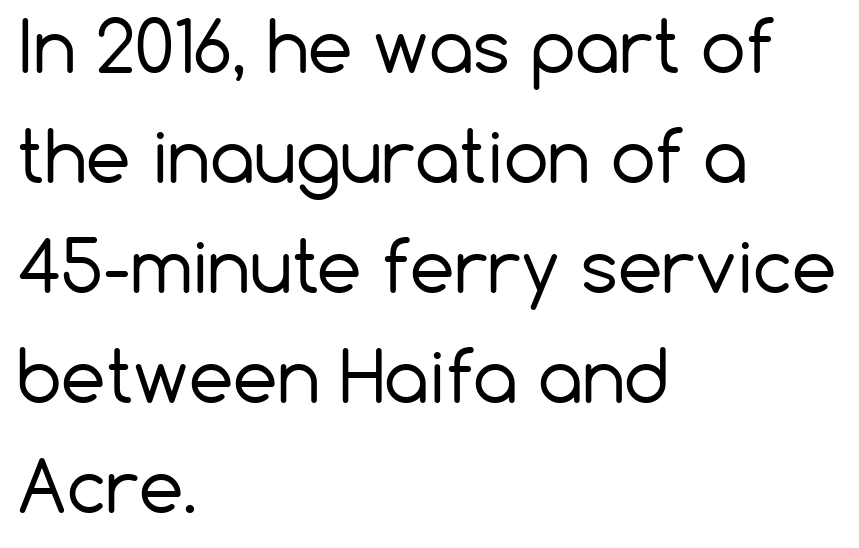
{"serif": "no", "italic": "no", "bold": "no", "weight": "regular", "width": "normal", "stroke_contrast": "low", "x_height": "medium", "monospaced": "no", "underline": "no", "align": "left", "line_spacing": "normal", "line_spacing_ratio": 1.55, "letter_spacing": "normal", "letter_spacing_em": 0.0, "glyph_px": 71}
